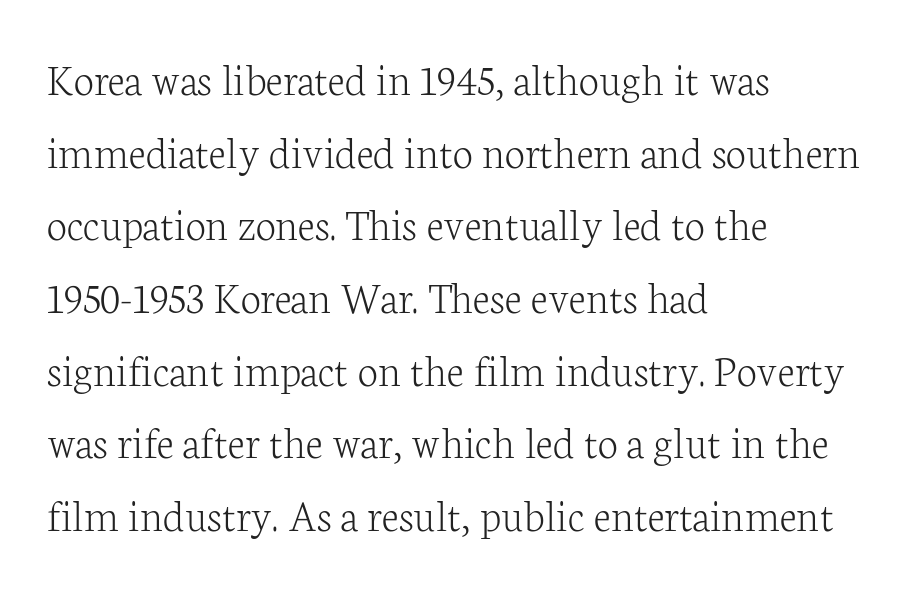
Q: Is the text bold? A: No.
Q: Is the text italic (slanted)? A: No, it is upright.
Q: Is the typeface a serif or a sans-serif typeface? A: Serif.
Q: Is the text underlined? A: No.
Q: How is the paragraph aligned? A: Left-aligned.
Q: Is the spacing between letters normal or unusually wide? A: Normal.
Q: Is the spacing between lines tight, normal or loose? A: Normal.
Q: Width (condensed, normal, or wide)? A: Normal.
Q: Stroke contrast? A: Low.
Q: x-height? A: Medium.
Q: Monospaced? A: No.
